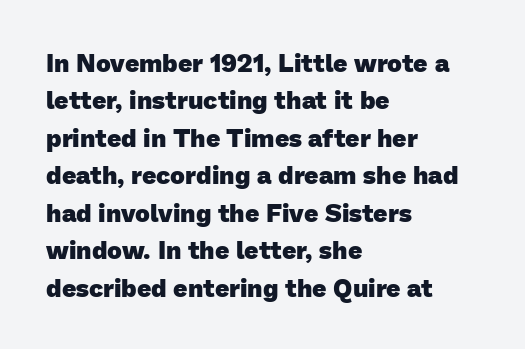
Q: Is the text bold? A: Yes.
Q: Is the text underlined? A: No.
Q: How is the paragraph aligned? A: Left-aligned.
Q: Is the spacing between letters normal or unusually wide? A: Normal.
Q: Is the spacing between lines tight, normal or loose? A: Normal.
